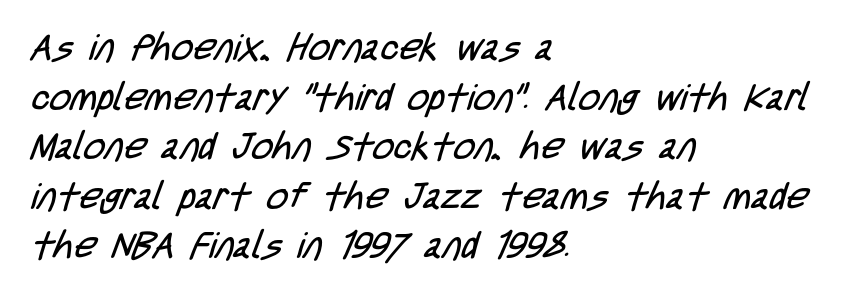
In terms of letterform style, serifs are entirely absent. Vertical stems look standard width or narrower in stroke. Beneath every word, the page is bare. The face used here is proportionally spaced, like ordinary book or web type.
